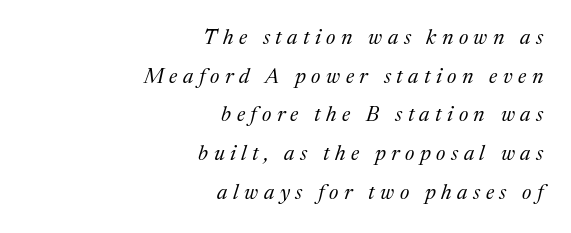
The letters are spread apart with noticeably loose tracking. Rule under the text: the space is simply empty. Stroke mass is kept to a normal reading level or below. The passage shown leans; its letterforms are oblique.
